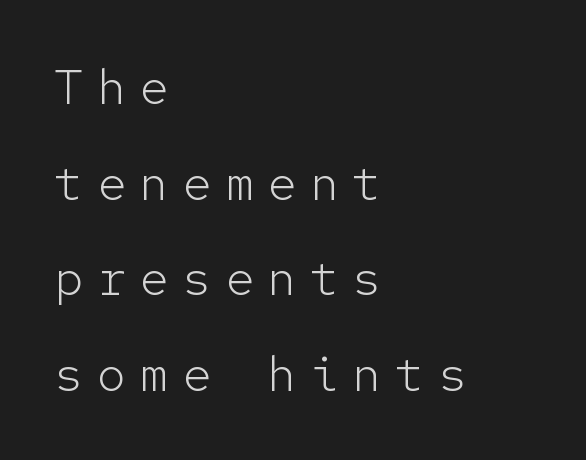
{"serif": "no", "italic": "no", "bold": "no", "weight": "light", "width": "normal", "stroke_contrast": "low", "x_height": "medium", "monospaced": "yes", "underline": "no", "align": "left", "line_spacing": "loose", "line_spacing_ratio": 1.95, "letter_spacing": "wide", "letter_spacing_em": 0.27, "glyph_px": 49}
